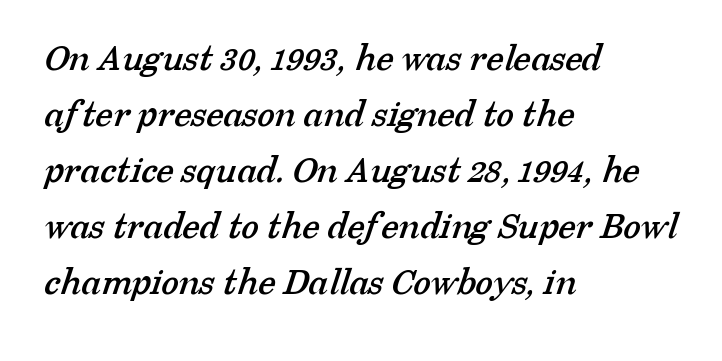
Leading: standard. Is this a fixed-width face? No — the glyphs have proportional, varying widths. Serifs: yes, visible at the terminals of the letterforms. The lines are quadded left. The gaps between neighbouring characters are ordinary and unremarkable. Plain, unruled lines of type.
